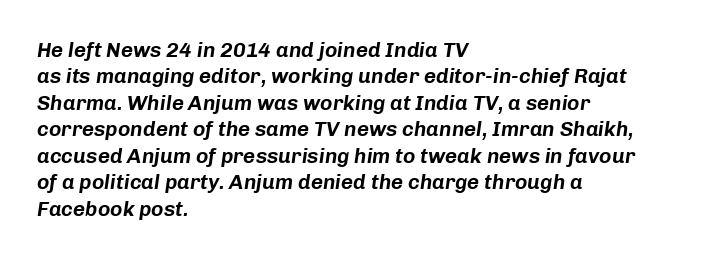
Q: Is the text italic (slanted)? A: Yes, it leans right by about 8 degrees.
Q: Is the text underlined? A: No.
Q: How is the paragraph aligned? A: Left-aligned.
Q: Is the spacing between letters normal or unusually wide? A: Normal.
Q: Is the spacing between lines tight, normal or loose? A: Normal.
